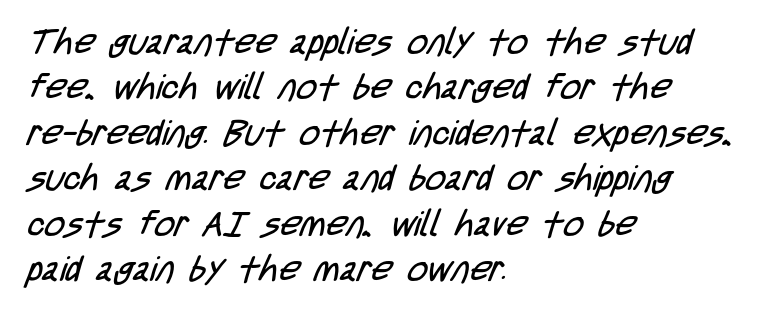
Q: Is the text bold? A: No.
Q: Is the typeface a serif or a sans-serif typeface? A: Sans-serif.
Q: Is the text underlined? A: No.
Q: How is the paragraph aligned? A: Left-aligned.
Q: Is the spacing between letters normal or unusually wide? A: Normal.
Q: Is the spacing between lines tight, normal or loose? A: Normal.
Q: Width (condensed, normal, or wide)? A: Condensed.
Q: Stroke contrast? A: Low.
Q: x-height? A: Large.
Q: Monospaced? A: No.
